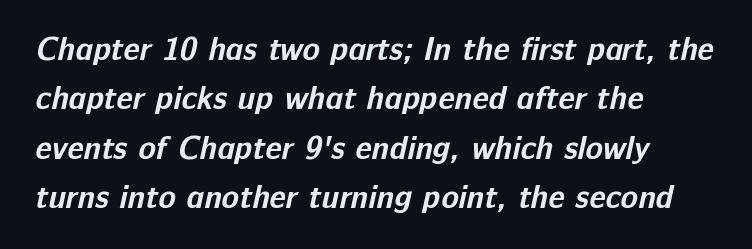
{"serif": "no", "bold": "yes", "weight": "bold", "width": "normal", "stroke_contrast": "low", "x_height": "medium", "monospaced": "no", "underline": "no", "align": "left", "line_spacing": "normal", "line_spacing_ratio": 1.54, "letter_spacing": "normal", "letter_spacing_em": 0.0, "glyph_px": 32}
